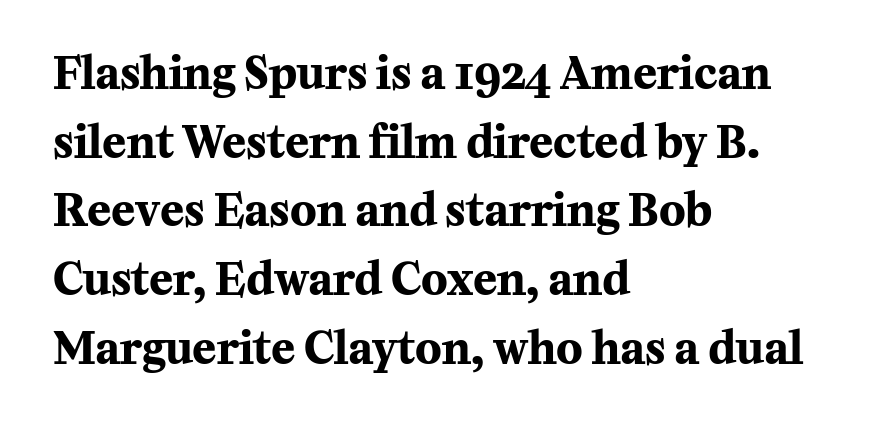
The face used here is seriffed, in the tradition of book romans. The axis of the letterforms is exactly vertical. Is there much room between lines? A standard amount, neither cramped nor airy. Default kerning and tracking; the words read as compact shapes. Compared with a centered layout, this one pins lines to the left instead.
